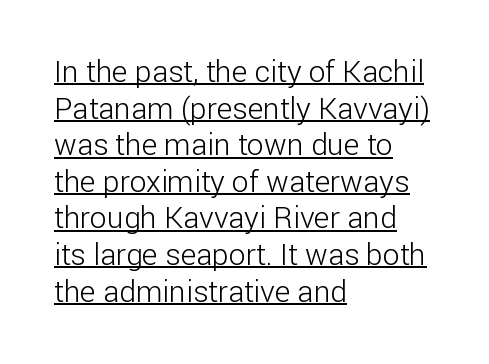
The image shows 30 px light sans-serif type, upright; set left-aligned, line spacing 1.22x, normal letter spacing, underlined; low stroke contrast and a medium x-height.
